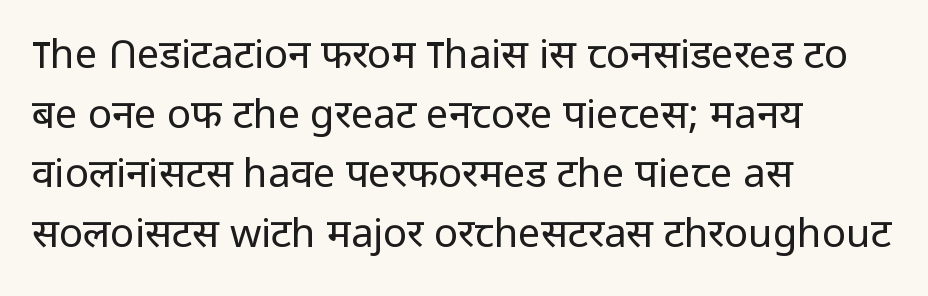
Grotesque or geometric, the face here clearly has no serifs. Does the copy run flush right? No — it runs flush left. Does the lettering tilt? It doesn't — this is upright. The line-height multiplier appears to be the usual default.
